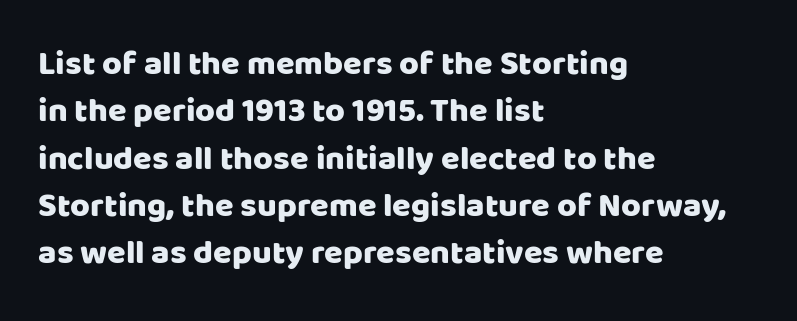
The image shows 34 px sans-serif type, upright; set left-aligned, normal line spacing (1.39x), normal letter spacing, not underlined; low stroke contrast and a large x-height.
